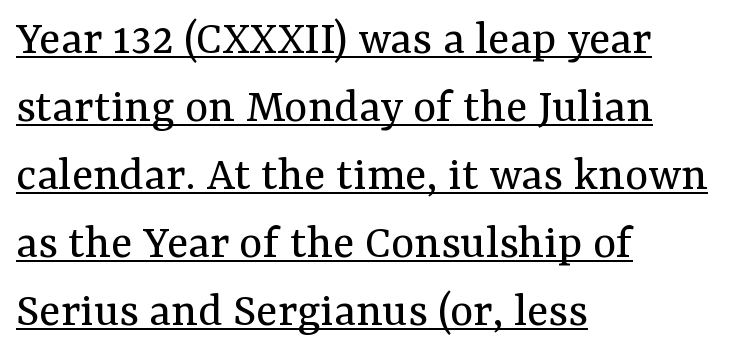
{"serif": "yes", "italic": "no", "bold": "no", "weight": "regular", "width": "normal", "stroke_contrast": "medium", "x_height": "medium", "monospaced": "no", "underline": "yes", "align": "left", "line_spacing": "normal", "line_spacing_ratio": 1.36, "letter_spacing": "normal", "letter_spacing_em": 0.0, "glyph_px": 50}
